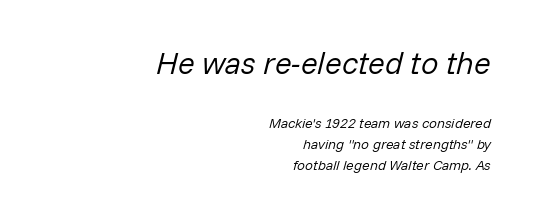
Q: Is the text bold? A: No.
Q: Is the text italic (slanted)? A: Yes, it leans right by about 14 degrees.
Q: Is the text underlined? A: No.
Q: How is the paragraph aligned? A: Right-aligned.
Q: Is the spacing between letters normal or unusually wide? A: Normal.
Q: Is the spacing between lines tight, normal or loose? A: Normal.
Q: Which block of text is set in a larger size, the first (top) or the second (bottom)? A: The first (top) one.
Q: Width (condensed, normal, or wide)? A: Normal.
Q: Stroke contrast? A: Low.
Q: x-height? A: Medium.
Q: Monospaced? A: No.
